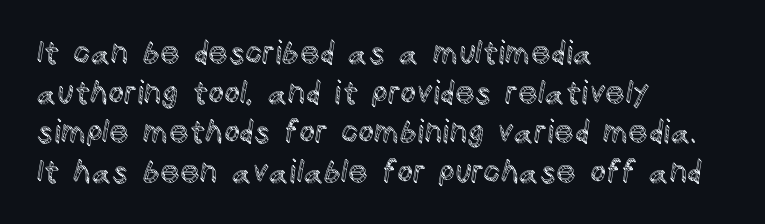
{"width": "normal", "x_height": "large", "monospaced": "no", "underline": "no", "align": "left", "line_spacing": "normal", "line_spacing_ratio": 1.28, "letter_spacing": "normal", "letter_spacing_em": 0.0, "glyph_px": 31}
